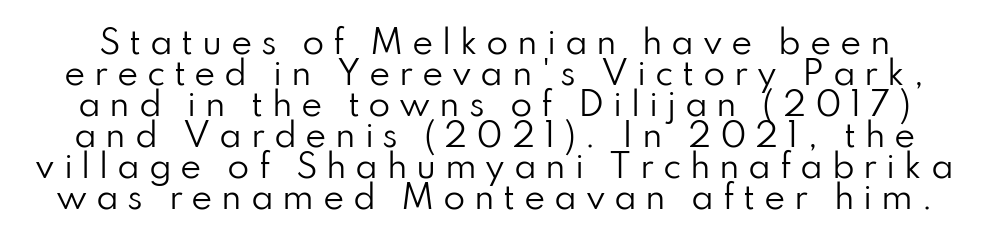
The image shows 32 px regular-weight sans-serif type, upright; set tight line spacing (0.97x), unusually wide letter spacing (+0.27 em), not underlined; low stroke contrast and a small x-height.
